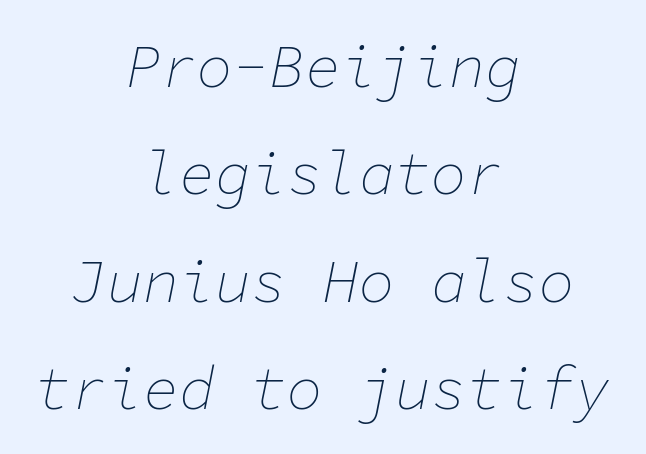
{"italic": "yes", "lean": "right", "slant_degrees": 11, "bold": "no", "weight": "thin", "width": "normal", "stroke_contrast": "low", "x_height": "medium", "monospaced": "yes", "underline": "no", "align": "center", "line_spacing_ratio": 1.79, "letter_spacing": "normal", "letter_spacing_em": 0.0, "glyph_px": 60}
